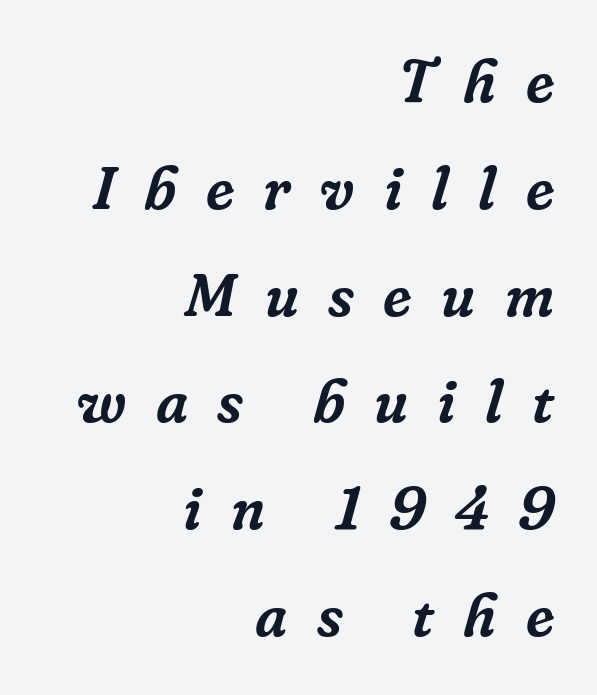
Q: Is the text italic (slanted)? A: Yes, it leans right by about 16 degrees.
Q: Is the typeface a serif or a sans-serif typeface? A: Serif.
Q: Is the text underlined? A: No.
Q: How is the paragraph aligned? A: Right-aligned.
Q: Is the spacing between letters normal or unusually wide? A: Unusually wide.
Q: Width (condensed, normal, or wide)? A: Normal.
Q: Stroke contrast? A: Low.
Q: x-height? A: Medium.
Q: Monospaced? A: No.
